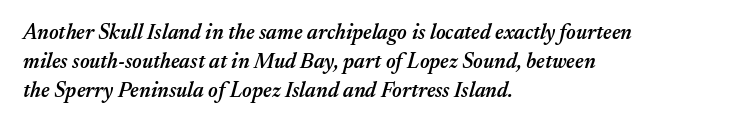
The image shows 21 px text type, italic (leaning right); set left-aligned, normal line spacing (1.37x), normal letter spacing, not underlined.
